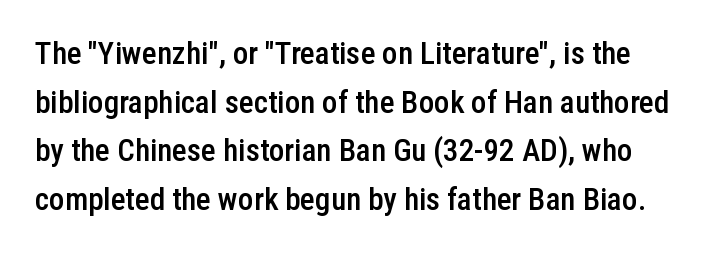
Each word holds together tightly as a unit, with standard inter-letter gaps. Unmarked baselines from the first word to the last. Notice how descenders clear the ascenders below comfortably — that's standard leading. You could not count columns in this text — the font is proportionally spaced.
